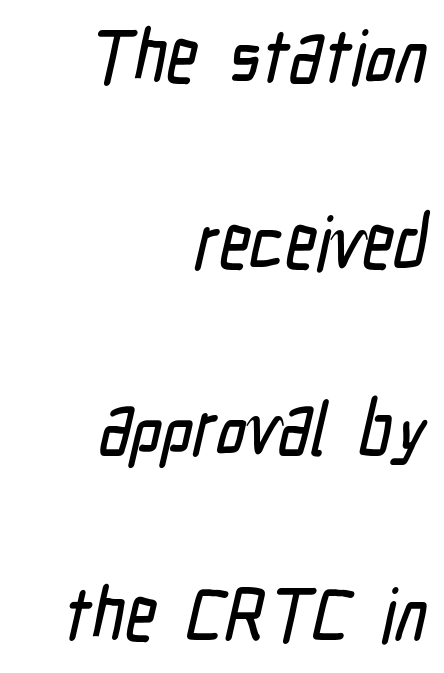
The image shows 75 px condensed sans-serif type; set right-aligned, loose line spacing (2.48x), normal letter spacing, not underlined; low stroke contrast and a medium x-height.
